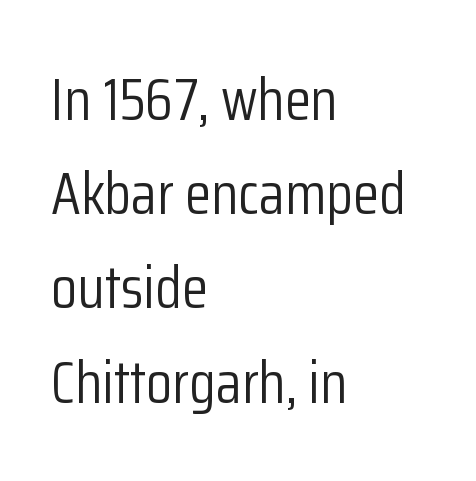
The image shows 60 px light, condensed sans-serif type, upright; set left-aligned, normal line spacing (1.57x), normal letter spacing, not underlined; low stroke contrast and a medium x-height.
